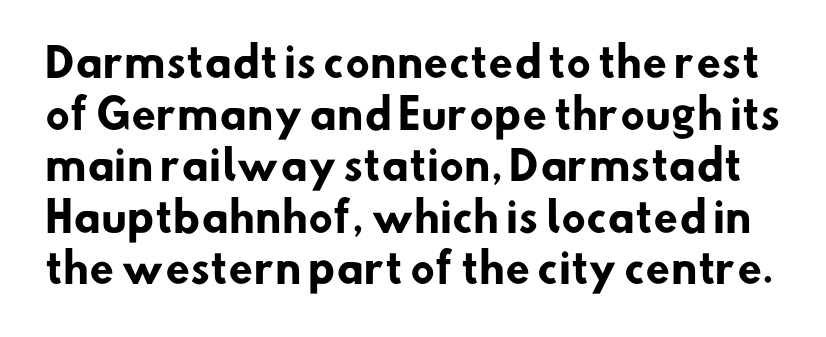
The image shows 40 px heavy sans-serif type; set normal line spacing (1.29x), normal letter spacing, not underlined; low stroke contrast and a small x-height.
